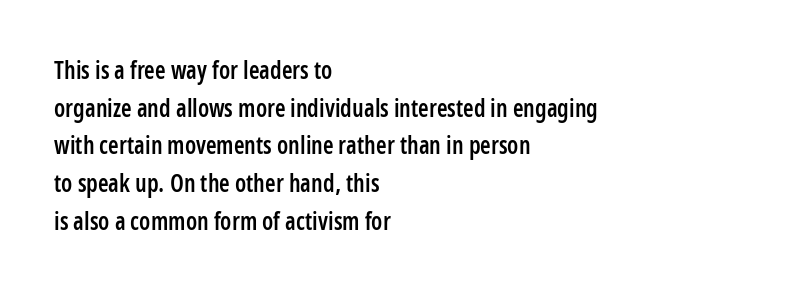
{"italic": "no", "bold": "semi", "underline": "no", "align": "left", "line_spacing": "normal", "line_spacing_ratio": 1.57, "letter_spacing": "normal", "letter_spacing_em": 0.0, "glyph_px": 24}
